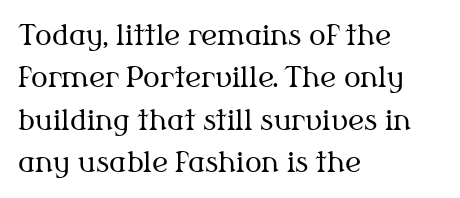
Short and long lines alike share a common starting point at left. The typography opts for an upright posture over an oblique one. This sample uses a serif face. The rendering uses natural spacing where letterforms have individual widths. Students, note that the glyphs here touch the page at normal intervals. Quick note: interline space is typical.
